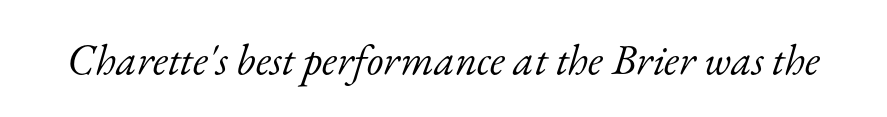
Q: Is the text bold? A: No.
Q: Is the text italic (slanted)? A: Yes, it leans right by about 17 degrees.
Q: Is the typeface a serif or a sans-serif typeface? A: Serif.
Q: Is the text underlined? A: No.
Q: Is the spacing between letters normal or unusually wide? A: Normal.
Q: Width (condensed, normal, or wide)? A: Normal.
Q: Stroke contrast? A: Low.
Q: x-height? A: Small.
Q: Monospaced? A: No.
